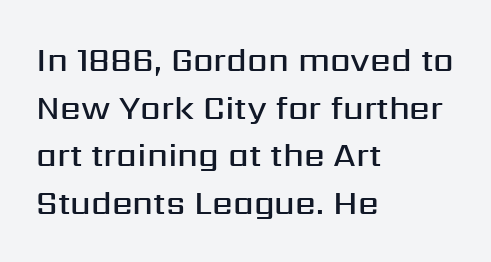
Q: Is the text bold? A: Semi-bold.
Q: Is the text italic (slanted)? A: No, it is upright.
Q: Is the typeface a serif or a sans-serif typeface? A: Sans-serif.
Q: Is the text underlined? A: No.
Q: How is the paragraph aligned? A: Left-aligned.
Q: Is the spacing between letters normal or unusually wide? A: Normal.
Q: Is the spacing between lines tight, normal or loose? A: Normal.
Q: Width (condensed, normal, or wide)? A: Normal.
Q: Stroke contrast? A: Medium.
Q: x-height? A: Medium.
Q: Monospaced? A: No.
